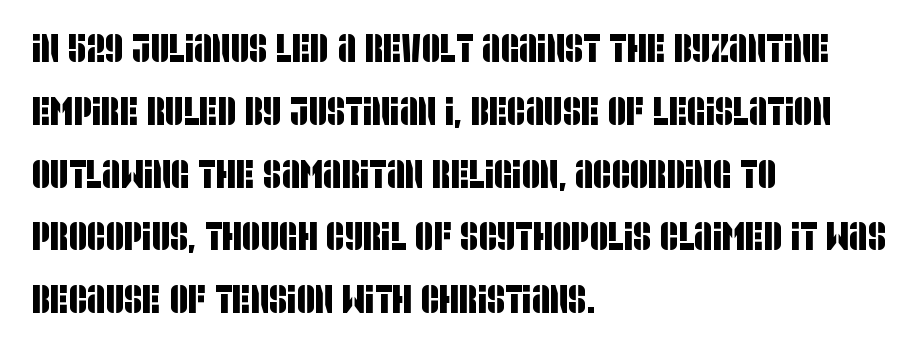
The image shows 40 px condensed sans-serif type; set left-aligned, normal line spacing (1.57x), normal letter spacing, not underlined; low stroke contrast and a large x-height.
